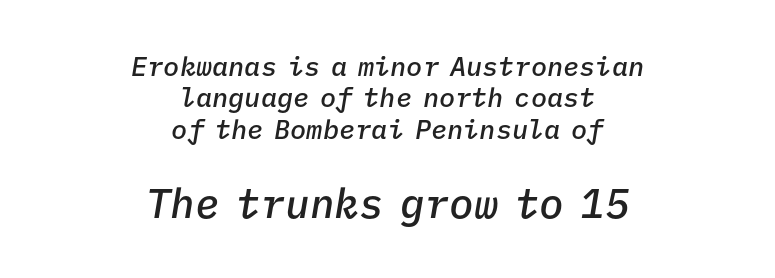
The line texture is even and compact thanks to regular tracking. Has an underline been added? It has not. These lines were composed using italics. Size hierarchy here favors the trailing block over the leading one. Summary of weight: moderately heavy, a semibold. These lines are rendered in a fixed-pitch font.
